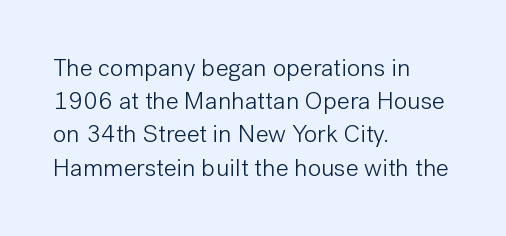
Q: Is the text bold? A: No.
Q: Is the text italic (slanted)? A: No, it is upright.
Q: Is the text underlined? A: No.
Q: How is the paragraph aligned? A: Left-aligned.
Q: Is the spacing between letters normal or unusually wide? A: Normal.
Q: Is the spacing between lines tight, normal or loose? A: Normal.
